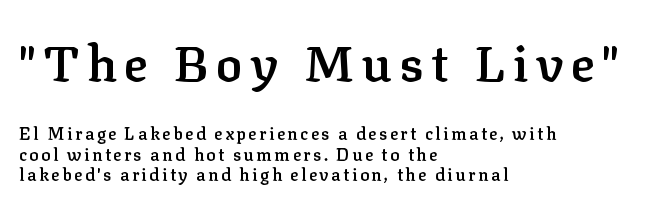
The image shows 50 px semibold serif type, upright; set left-aligned, line spacing 1.19x, not underlined; the first (top) block is 2.94x larger; low stroke contrast and a medium x-height.
